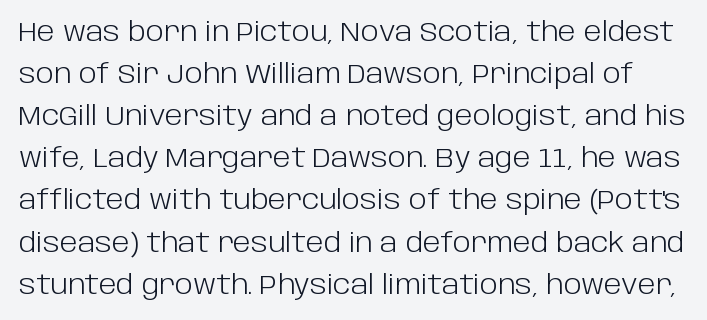
The image shows 27 px text type, upright; set normal line spacing (1.56x), normal letter spacing, not underlined.
